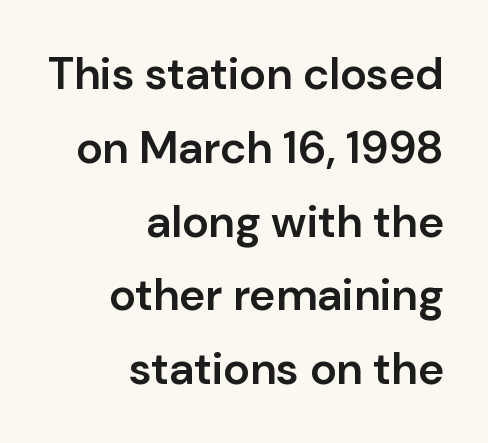
Q: Is the text bold? A: Semi-bold.
Q: Is the text italic (slanted)? A: No, it is upright.
Q: Is the typeface a serif or a sans-serif typeface? A: Sans-serif.
Q: Is the text underlined? A: No.
Q: How is the paragraph aligned? A: Right-aligned.
Q: Is the spacing between letters normal or unusually wide? A: Normal.
Q: Is the spacing between lines tight, normal or loose? A: Normal.
Q: Width (condensed, normal, or wide)? A: Normal.
Q: Stroke contrast? A: Low.
Q: x-height? A: Medium.
Q: Monospaced? A: No.
